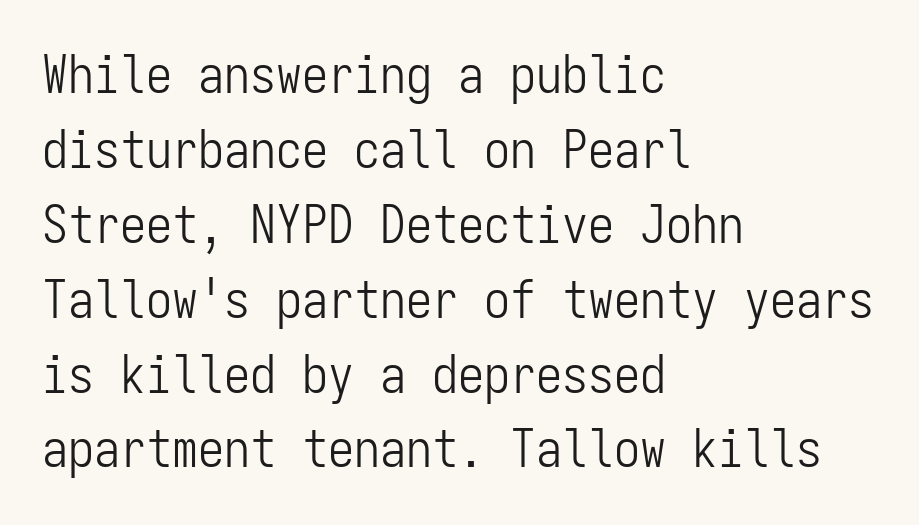
{"serif": "no", "italic": "no", "bold": "no", "weight": "light", "width": "condensed", "stroke_contrast": "low", "x_height": "medium", "monospaced": "yes", "underline": "no", "align": "left", "line_spacing": "normal", "line_spacing_ratio": 1.44, "letter_spacing": "normal", "letter_spacing_em": 0.0, "glyph_px": 52}
